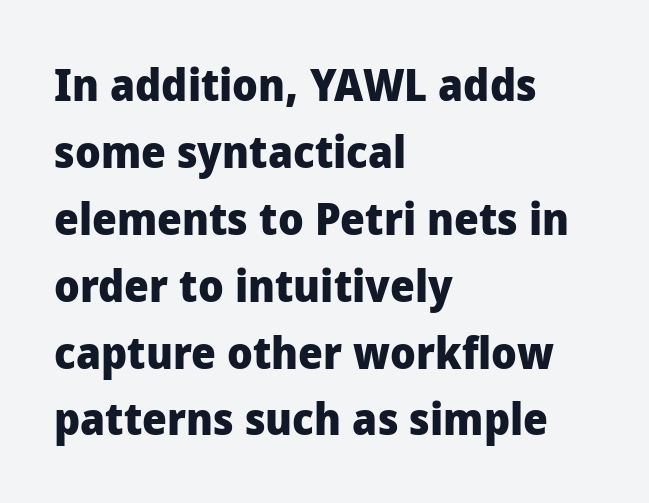
The image shows 44 px heavy sans-serif type, upright; set left-aligned, normal line spacing (1.52x), normal letter spacing, not underlined; low stroke contrast and a medium x-height.
